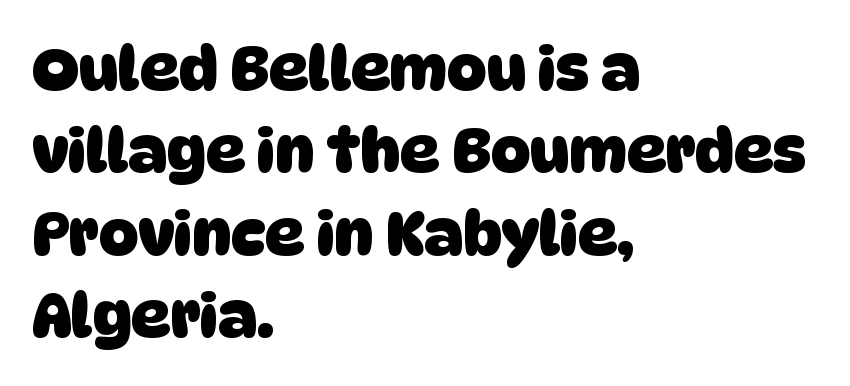
The image shows 61 px heavy sans-serif type; set left-aligned, normal line spacing (1.35x), normal letter spacing, not underlined; low stroke contrast and a large x-height.
